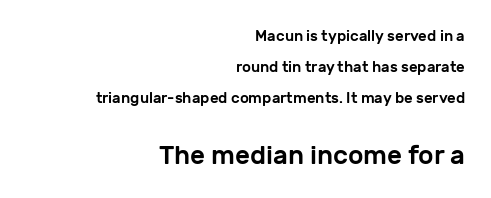
This sample uses plain, unmodified letter spacing. Whoever set this made the second block the dominant, larger element. Layout note: lines flush right. A bare baseline throughout the passage.
